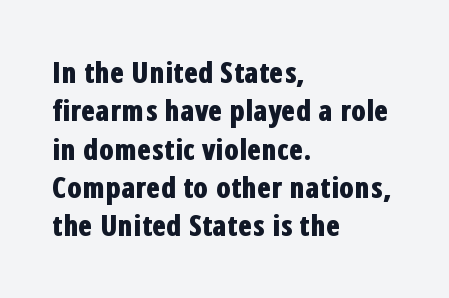
{"serif": "no", "italic": "no", "bold": "yes", "weight": "bold", "width": "condensed", "stroke_contrast": "low", "x_height": "medium", "monospaced": "no", "underline": "no", "align": "left", "line_spacing": "normal", "line_spacing_ratio": 1.32, "letter_spacing": "normal", "letter_spacing_em": 0.0, "glyph_px": 29}
